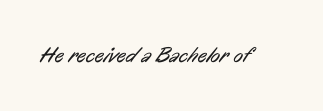
Q: Is the text bold? A: No.
Q: Is the text underlined? A: No.
Q: Is the spacing between letters normal or unusually wide? A: Normal.
